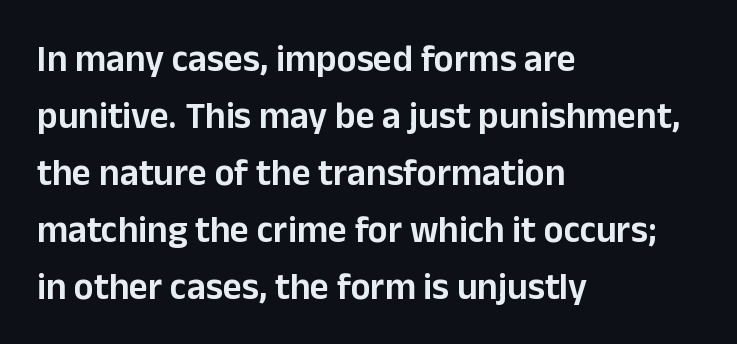
Are there feet on the stems? There aren't — it's a sans. The letters advance in unequal steps, a hallmark of proportional type. The horizontal fit of the characters is conventional and even. A normal amount of white space separates one row of letters from the next. Just letters on the line, the space beneath them empty.
